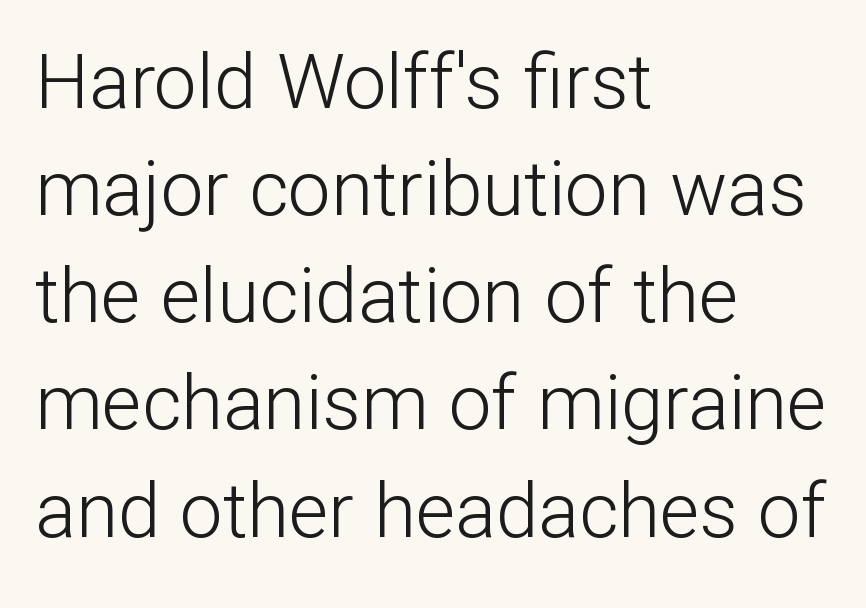
Q: Is the text bold? A: No.
Q: Is the text italic (slanted)? A: No, it is upright.
Q: Is the typeface a serif or a sans-serif typeface? A: Sans-serif.
Q: Is the text underlined? A: No.
Q: How is the paragraph aligned? A: Left-aligned.
Q: Is the spacing between letters normal or unusually wide? A: Normal.
Q: Is the spacing between lines tight, normal or loose? A: Normal.
Q: Width (condensed, normal, or wide)? A: Normal.
Q: Stroke contrast? A: Low.
Q: x-height? A: Medium.
Q: Monospaced? A: No.
